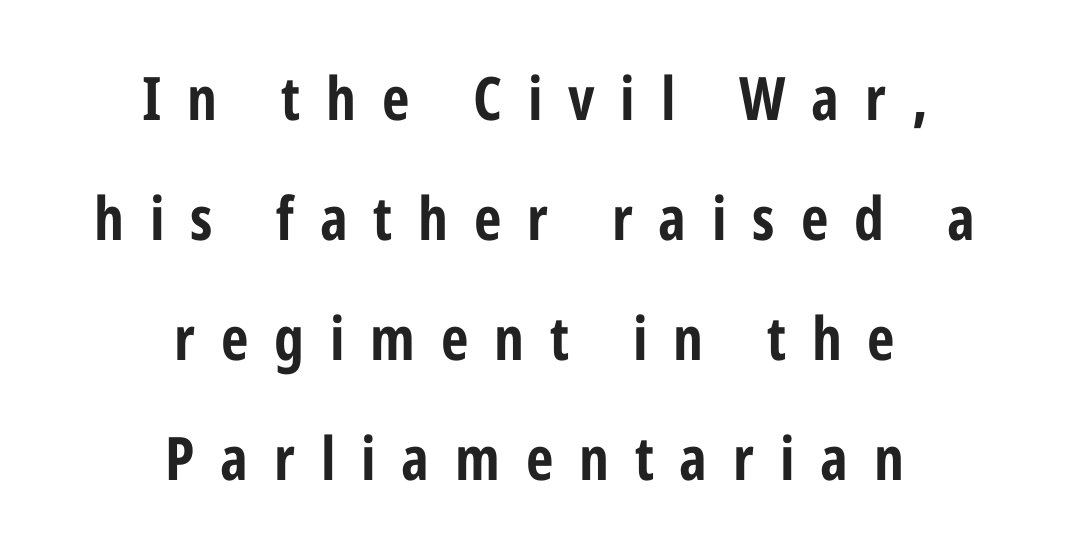
As a designer I'd log this as weight 700, bold. This sample trades compactness for vertical openness between lines. These lines are rendered in a variable-pitch font. Letter spacing: wide.
